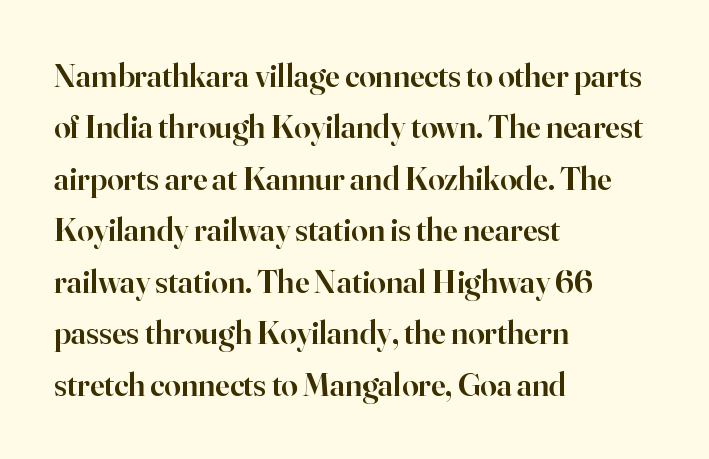
The image shows 33 px semibold serif type, upright; set left-aligned, normal line spacing (1.56x), normal letter spacing, not underlined; high stroke contrast and a small x-height.
